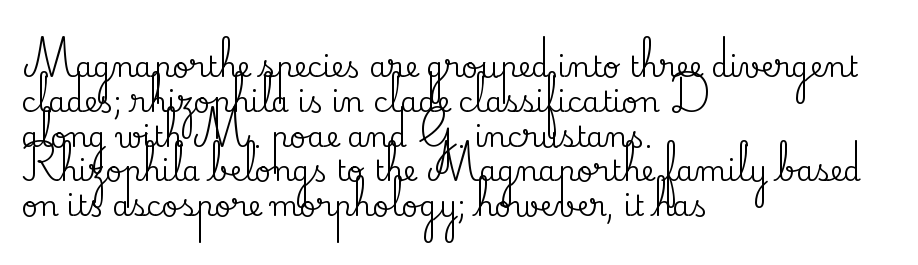
No extra tracking has been applied to these lines. Every row of glyphs begins at an identical x-position on the left. Any mark beneath the type? The region is blank. Varying glyph widths throughout — classic text-font behaviour.
